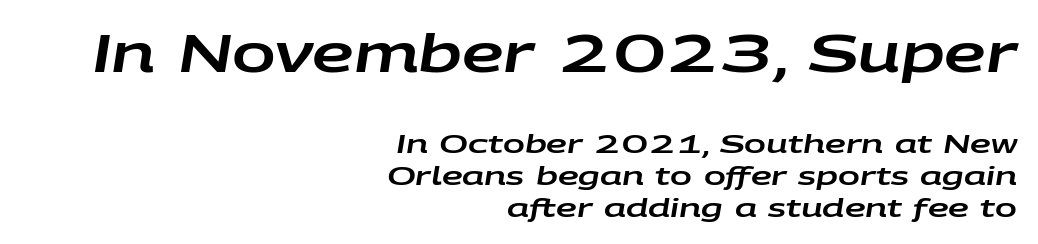
The image shows 52 px wide type, italic (leaning right); set right-aligned, line spacing 1.23x, normal letter spacing, not underlined; the first (top) block is 2.0x larger; low stroke contrast and a large x-height.
